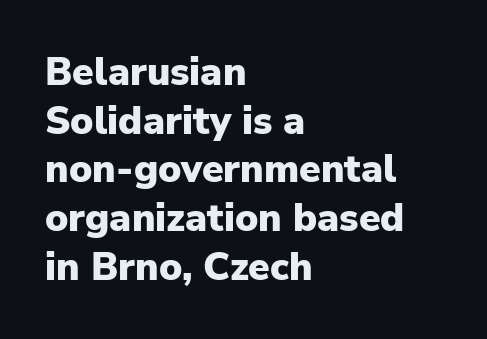
The space between consecutive lines is moderate. Check under the words: just untouched page. Nothing sits at the stroke ends, so this counts as sans-serif. Is there any slant? The stems are plumb. You could not count columns in this text — the font is proportionally spaced. I'd describe the lettering as bold — thick and assertive.
